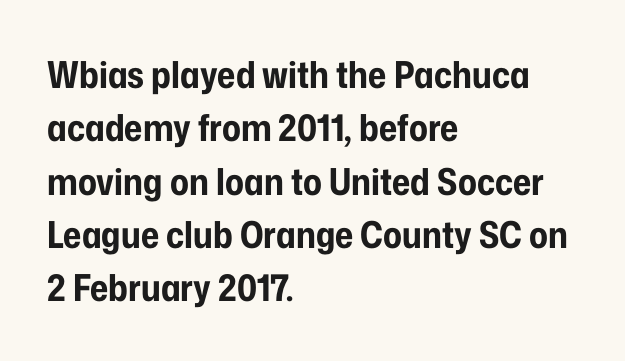
The letters stand upright; this is a roman face. Type style note: lacks serifs. The face used here is proportionally spaced, like ordinary book or web type. The block of text has a typical density, with ordinary space between rows. Chunky letters — that's bold for sure.
